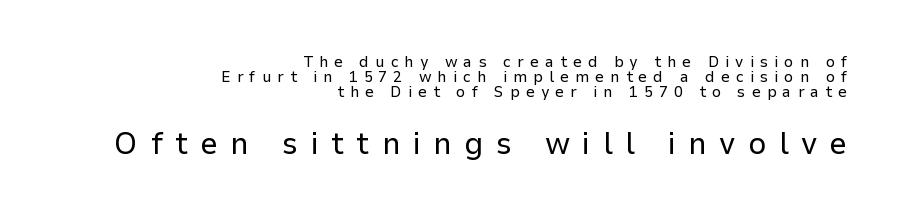
The face used here appears at its bigger size in the lower chunk. No extra ink here — the face is not bold. The designer went with a sans here, leaving each stem footless. This sample has the flowing, uneven cadence of proportional lettering. Style check: upright. Compared with typical body copy, the letter spacing here is much looser.
